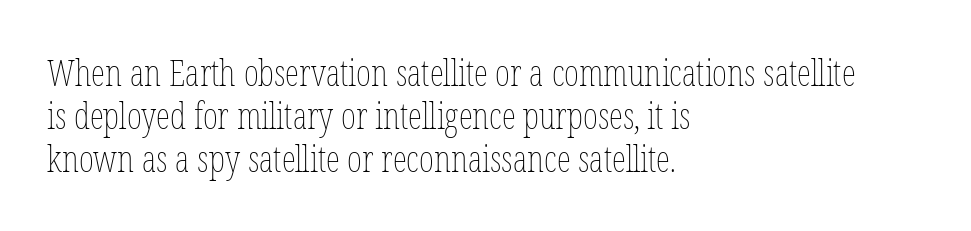
The image shows 36 px thin, condensed type, upright; set left-aligned, line spacing 1.2x, normal letter spacing, not underlined; low stroke contrast and a medium x-height.
